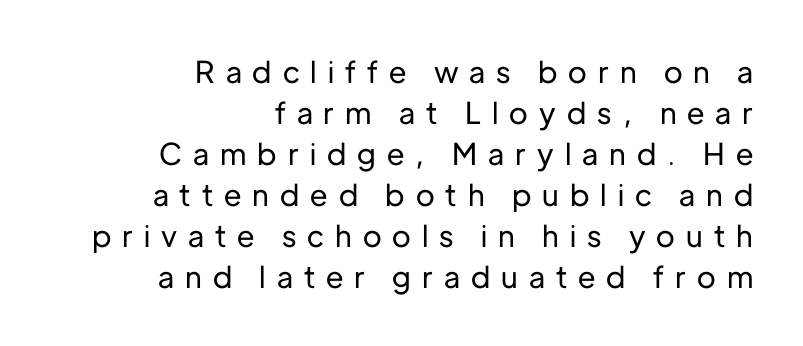
Q: Is the text italic (slanted)? A: No, it is upright.
Q: Is the typeface a serif or a sans-serif typeface? A: Sans-serif.
Q: Is the text underlined? A: No.
Q: How is the paragraph aligned? A: Right-aligned.
Q: Is the spacing between letters normal or unusually wide? A: Unusually wide.
Q: Is the spacing between lines tight, normal or loose? A: Normal.
Q: Width (condensed, normal, or wide)? A: Normal.
Q: Stroke contrast? A: Low.
Q: x-height? A: Medium.
Q: Monospaced? A: No.
